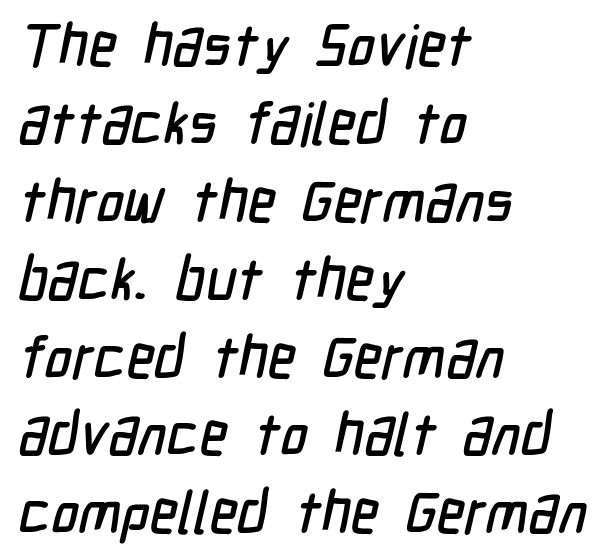
The space between consecutive lines is moderate. Reading down the block, your eye returns to a fixed left position each line. No word sits above an underline. A typesetter would call this zero additional tracking. Proportional: the letters do not fall into vertical columns.
